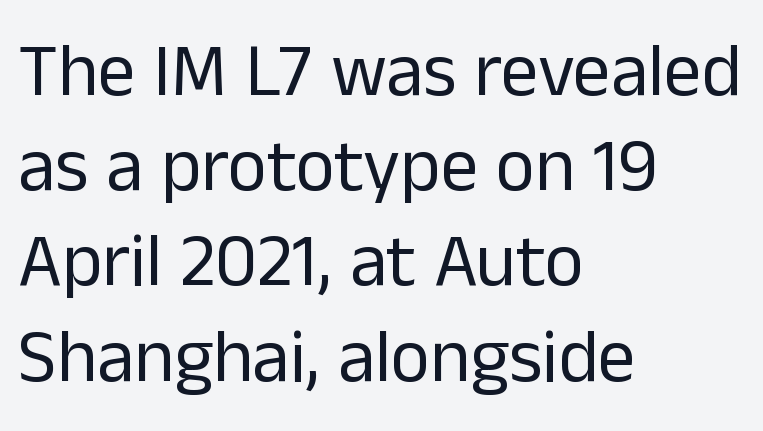
The image shows 75 px regular-weight sans-serif type, upright; set left-aligned, normal line spacing (1.27x), normal letter spacing, not underlined; low stroke contrast and a medium x-height.
